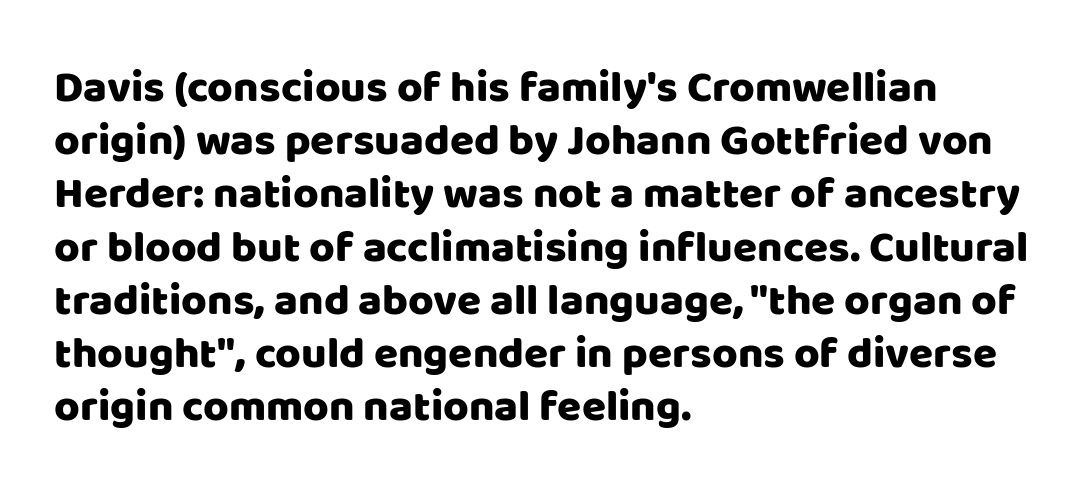
The image shows 44 px sans-serif type, upright; set left-aligned, line spacing 1.21x, normal letter spacing, not underlined; low stroke contrast and a large x-height.
